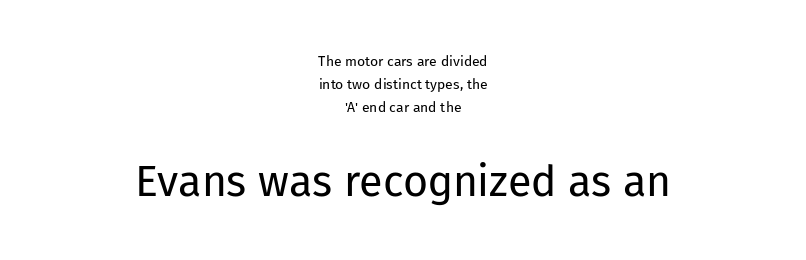
Q: Is the text bold? A: No.
Q: Is the text italic (slanted)? A: No, it is upright.
Q: Is the typeface a serif or a sans-serif typeface? A: Sans-serif.
Q: Is the text underlined? A: No.
Q: How is the paragraph aligned? A: Centered.
Q: Is the spacing between letters normal or unusually wide? A: Normal.
Q: Is the spacing between lines tight, normal or loose? A: Normal.
Q: Which block of text is set in a larger size, the first (top) or the second (bottom)? A: The second (bottom) one.
Q: Width (condensed, normal, or wide)? A: Normal.
Q: Stroke contrast? A: Low.
Q: x-height? A: Medium.
Q: Monospaced? A: No.
